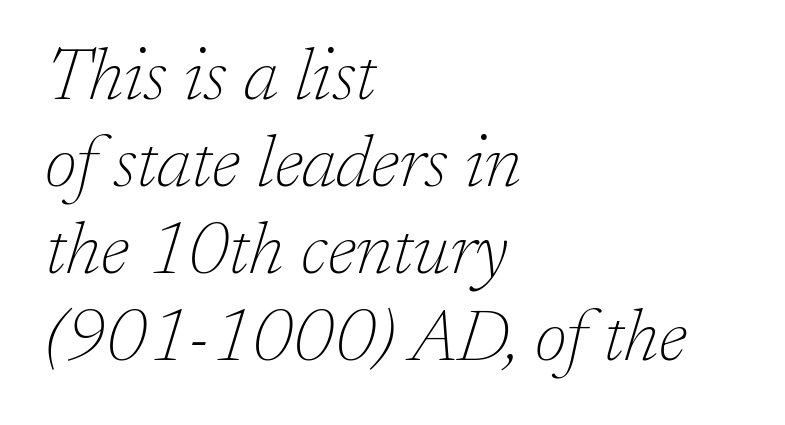
The passage shown is not bold in any degree. Which margin do the lines hug? The left one — the right edge is uneven. The passage shown leans; its letterforms are oblique. Check the space under the baseline: it is left empty. The rendering keeps characters at their native spacing.
